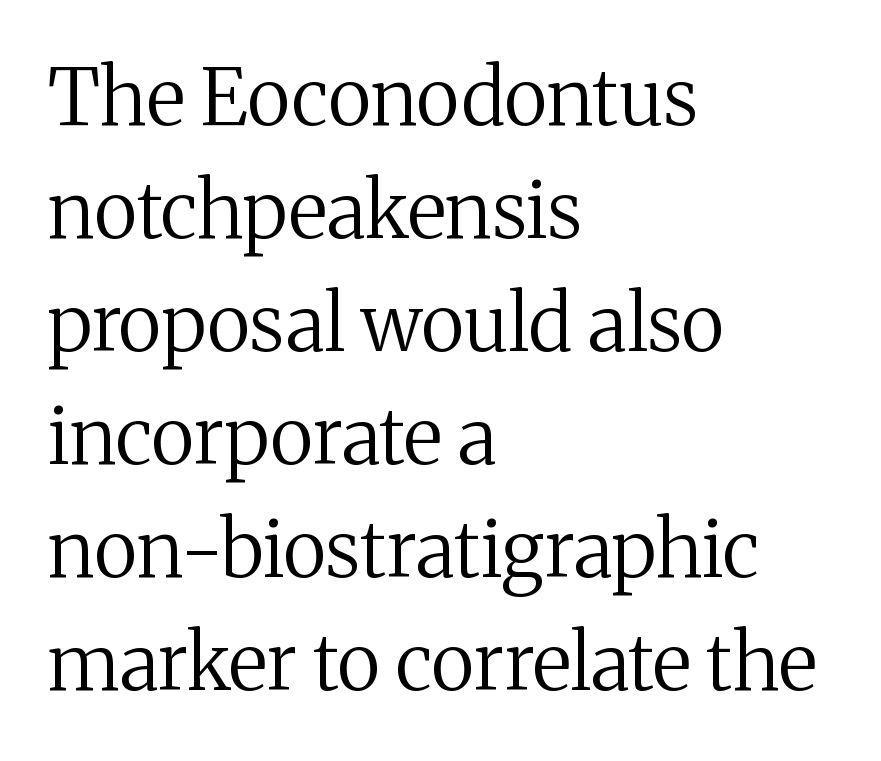
Q: Is the text bold? A: No.
Q: Is the text italic (slanted)? A: No, it is upright.
Q: Is the typeface a serif or a sans-serif typeface? A: Serif.
Q: Is the text underlined? A: No.
Q: How is the paragraph aligned? A: Left-aligned.
Q: Is the spacing between letters normal or unusually wide? A: Normal.
Q: Is the spacing between lines tight, normal or loose? A: Normal.
Q: Width (condensed, normal, or wide)? A: Normal.
Q: Stroke contrast? A: Medium.
Q: x-height? A: Medium.
Q: Monospaced? A: No.
